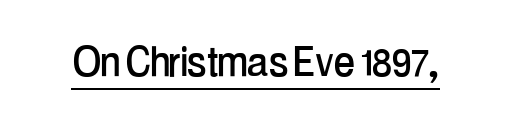
Quick note: not italic, upright. The rendering uses the underline text-decoration. No extra tracking has been applied to these lines. The letters advance in unequal steps, a hallmark of proportional type.
